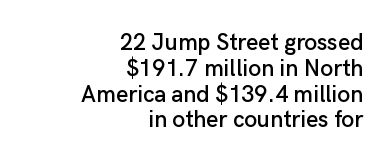
The image shows 23 px text type, upright; set right-aligned, tight line spacing (1.12x), normal letter spacing, not underlined.
